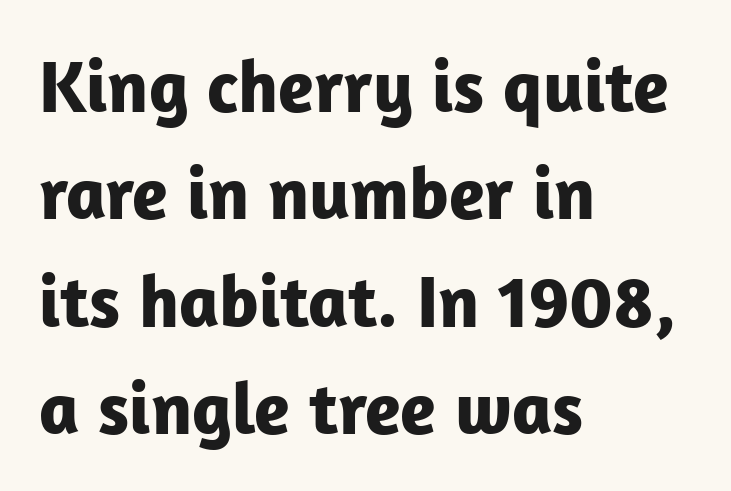
{"serif": "no", "italic": "no", "bold": "yes", "weight": "bold", "width": "normal", "stroke_contrast": "low", "x_height": "medium", "monospaced": "no", "underline": "no", "align": "left", "line_spacing": "normal", "line_spacing_ratio": 1.45, "letter_spacing": "normal", "letter_spacing_em": 0.0, "glyph_px": 74}
